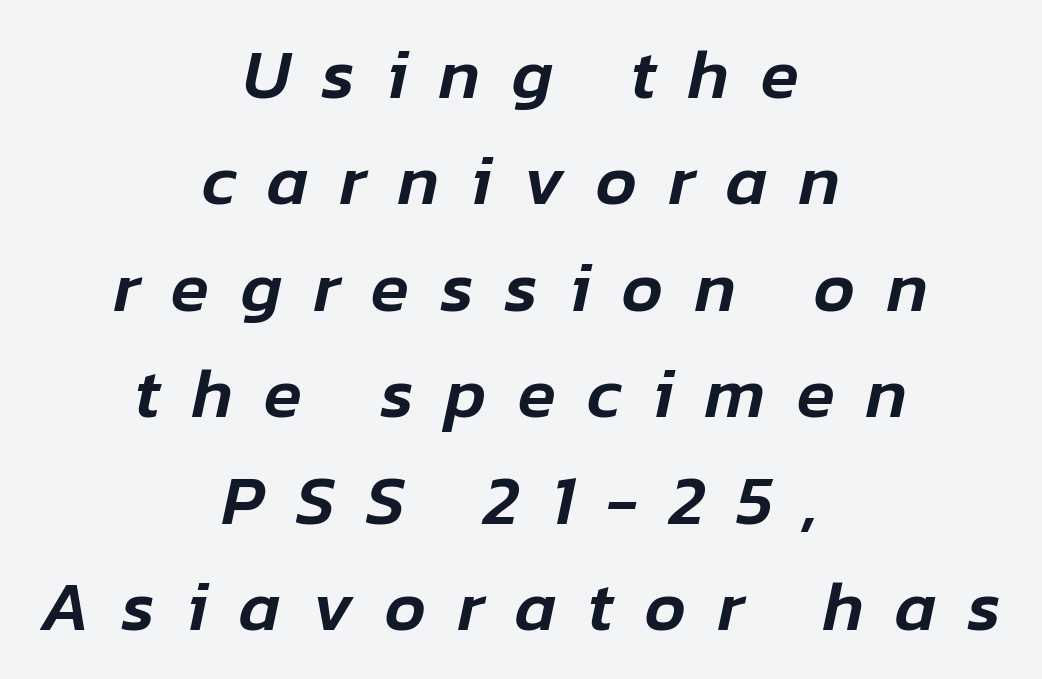
The image shows 70 px text type, italic (leaning right); set centered, normal line spacing (1.52x), unusually wide letter spacing (+0.45 em), not underlined; low stroke contrast and a medium x-height.
